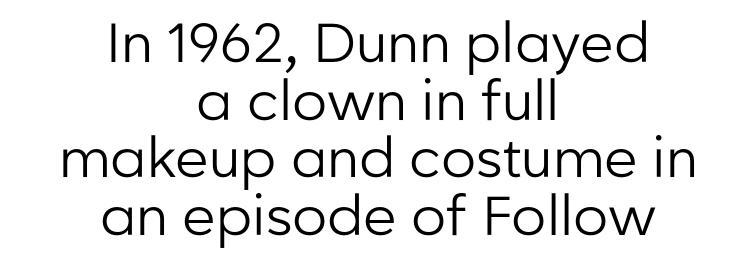
The line-height multiplier appears low, near solid setting. Unmarked baselines from the first word to the last. Think standard paragraph weight, or any step lighter than that. The characters display no serif detailing; their extremities are plain.
